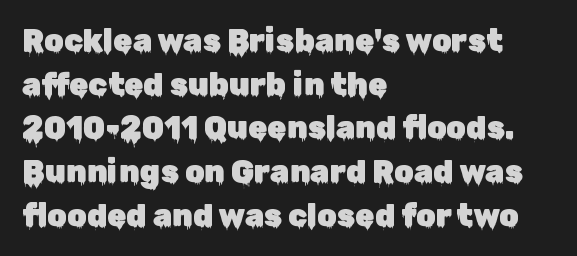
Q: Is the text italic (slanted)? A: No, it is upright.
Q: Is the typeface a serif or a sans-serif typeface? A: Sans-serif.
Q: Is the text underlined? A: No.
Q: How is the paragraph aligned? A: Left-aligned.
Q: Is the spacing between letters normal or unusually wide? A: Normal.
Q: Is the spacing between lines tight, normal or loose? A: Normal.
Q: Width (condensed, normal, or wide)? A: Normal.
Q: Stroke contrast? A: Low.
Q: x-height? A: Medium.
Q: Monospaced? A: No.
